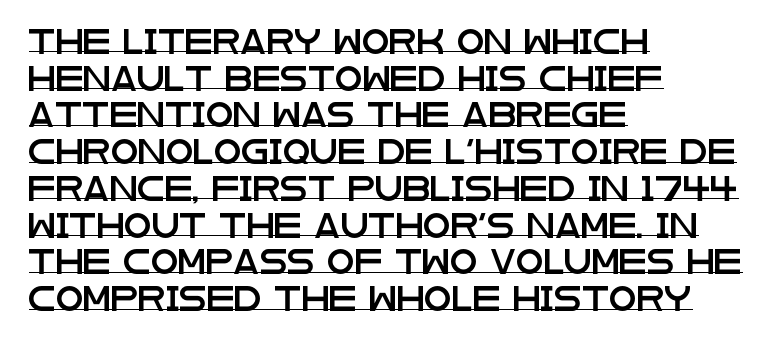
{"italic": "no", "underline": "yes", "align": "left", "line_spacing": "normal", "line_spacing_ratio": 1.47, "letter_spacing": "normal", "letter_spacing_em": 0.0, "glyph_px": 25}
